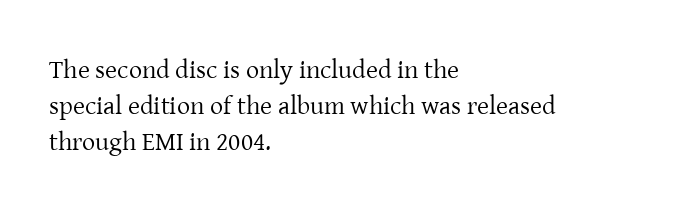
The characters are drawn with everyday or finer stroke widths. Line beginnings align vertically; line endings do not. Rule under the text: the space is simply empty. Words appear dense and cohesive because spacing is normal. Whoever set this chose a conventional vertical rhythm. Rendered with straight, roman letterforms.
